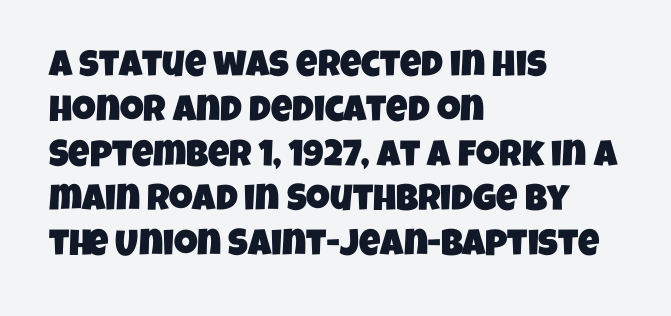
Bare-footed words on every line. These lines are composed in type without serifs. A typesetter would call this zero additional tracking. This sample is left-justified, so line endings fall wherever the words run out. Think of a printed novel: that variable character pitch is what you see here.
